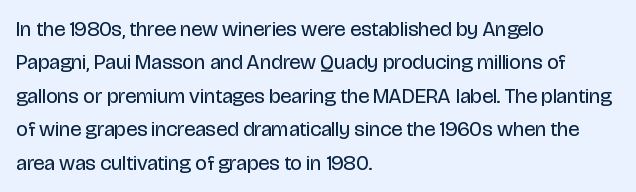
{"italic": "no", "bold": "no", "underline": "no", "align": "left", "line_spacing": "normal", "line_spacing_ratio": 1.59, "letter_spacing": "normal", "letter_spacing_em": 0.0, "glyph_px": 21}
